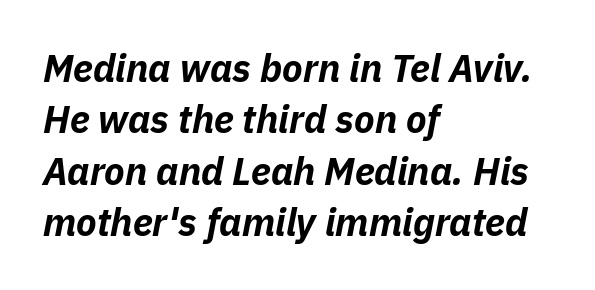
{"italic": "yes", "lean": "right", "slant_degrees": 11, "bold": "yes", "weight": "bold", "width": "normal", "stroke_contrast": "low", "x_height": "medium", "monospaced": "no", "underline": "no", "align": "left", "line_spacing": "normal", "line_spacing_ratio": 1.35, "letter_spacing": "normal", "letter_spacing_em": 0.0, "glyph_px": 38}
